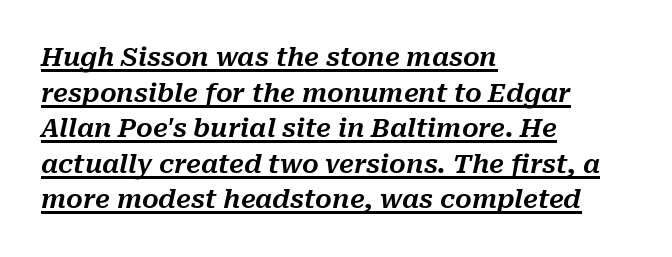
The horizontal fit of the characters is conventional and even. Yep, that's italic — everything's leaning. Students, observe: this is what conventionally led text looks like. Quick note: underline on. The paragraph shown leans on its left margin.
